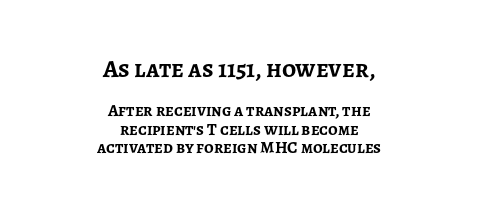
Q: Is the text bold? A: Yes.
Q: Is the text italic (slanted)? A: No, it is upright.
Q: Is the text underlined? A: No.
Q: How is the paragraph aligned? A: Centered.
Q: Is the spacing between letters normal or unusually wide? A: Normal.
Q: Is the spacing between lines tight, normal or loose? A: Tight.
Q: Which block of text is set in a larger size, the first (top) or the second (bottom)? A: The first (top) one.
